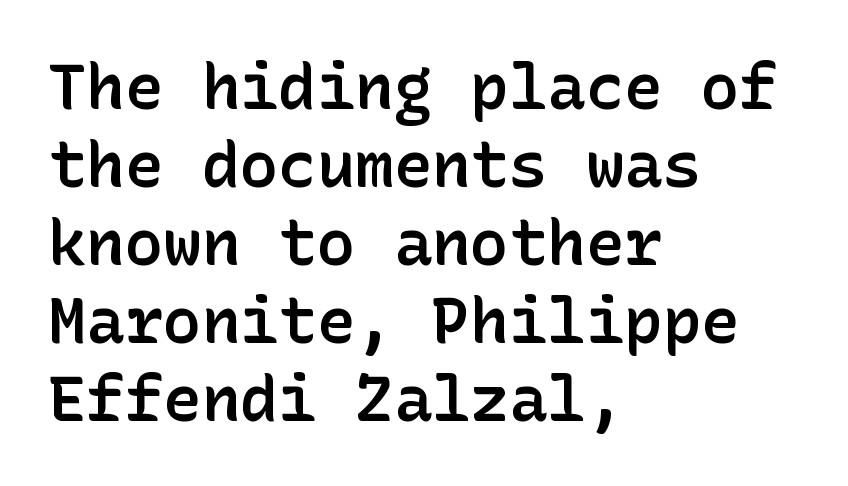
The image shows 64 px semibold sans-serif type, upright; set left-aligned, line spacing 1.22x, normal letter spacing, not underlined; low stroke contrast and a medium x-height.
